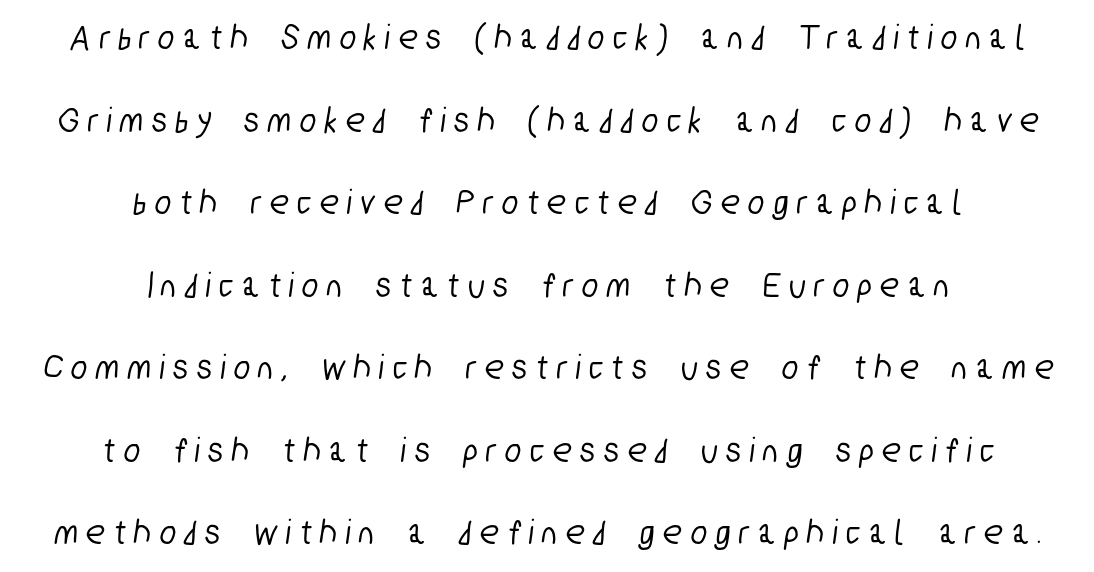
Q: Is the typeface a serif or a sans-serif typeface? A: Sans-serif.
Q: Is the text underlined? A: No.
Q: How is the paragraph aligned? A: Centered.
Q: Is the spacing between letters normal or unusually wide? A: Unusually wide.
Q: Is the spacing between lines tight, normal or loose? A: Loose.
Q: Width (condensed, normal, or wide)? A: Condensed.
Q: Stroke contrast? A: Low.
Q: x-height? A: Medium.
Q: Monospaced? A: No.
